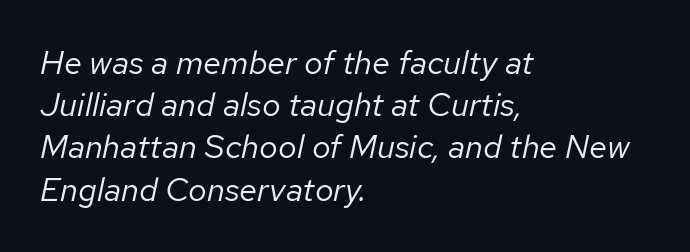
The image shows 33 px regular-weight type, italic (leaning right); set left-aligned, normal line spacing (1.28x), normal letter spacing, not underlined; low stroke contrast and a medium x-height.
